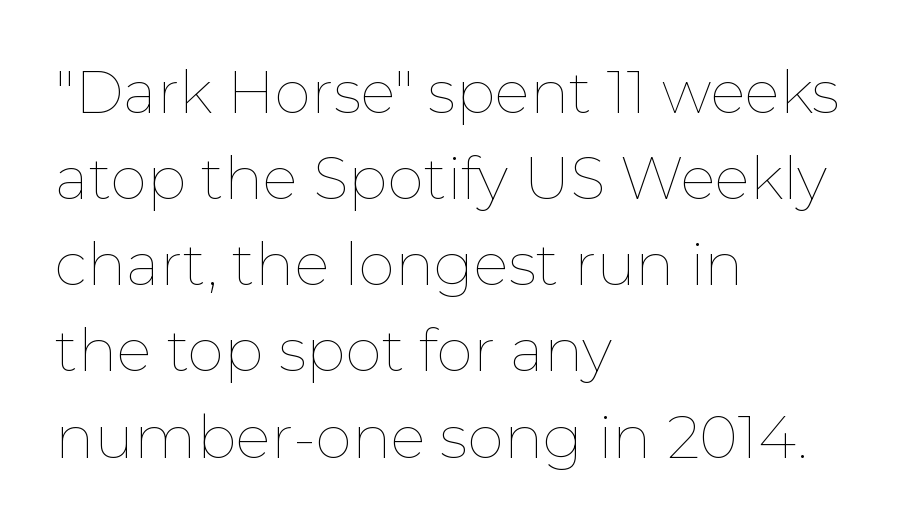
Q: Is the text bold? A: No.
Q: Is the text italic (slanted)? A: No, it is upright.
Q: Is the text underlined? A: No.
Q: How is the paragraph aligned? A: Left-aligned.
Q: Is the spacing between letters normal or unusually wide? A: Normal.
Q: Is the spacing between lines tight, normal or loose? A: Normal.
Q: Width (condensed, normal, or wide)? A: Normal.
Q: Stroke contrast? A: Low.
Q: x-height? A: Medium.
Q: Monospaced? A: No.
